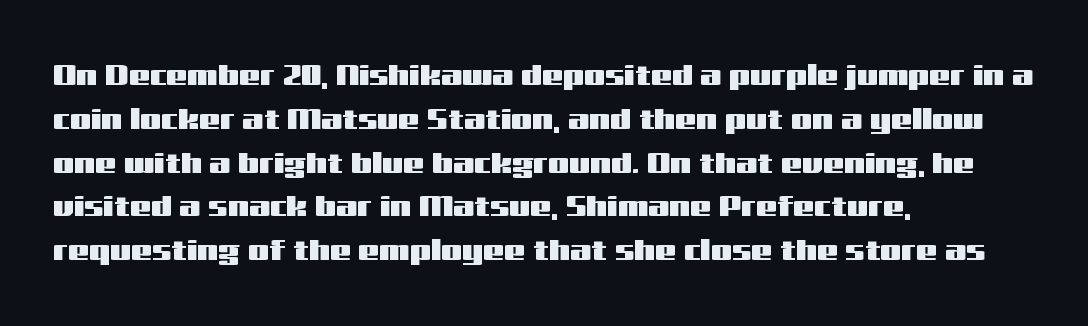
The font family rendered here belongs to the sans-serif group. Just letters on the line, the space beneath them empty. Line starts are locked; line ends wander. Whoever set this chose a conventional vertical rhythm.
